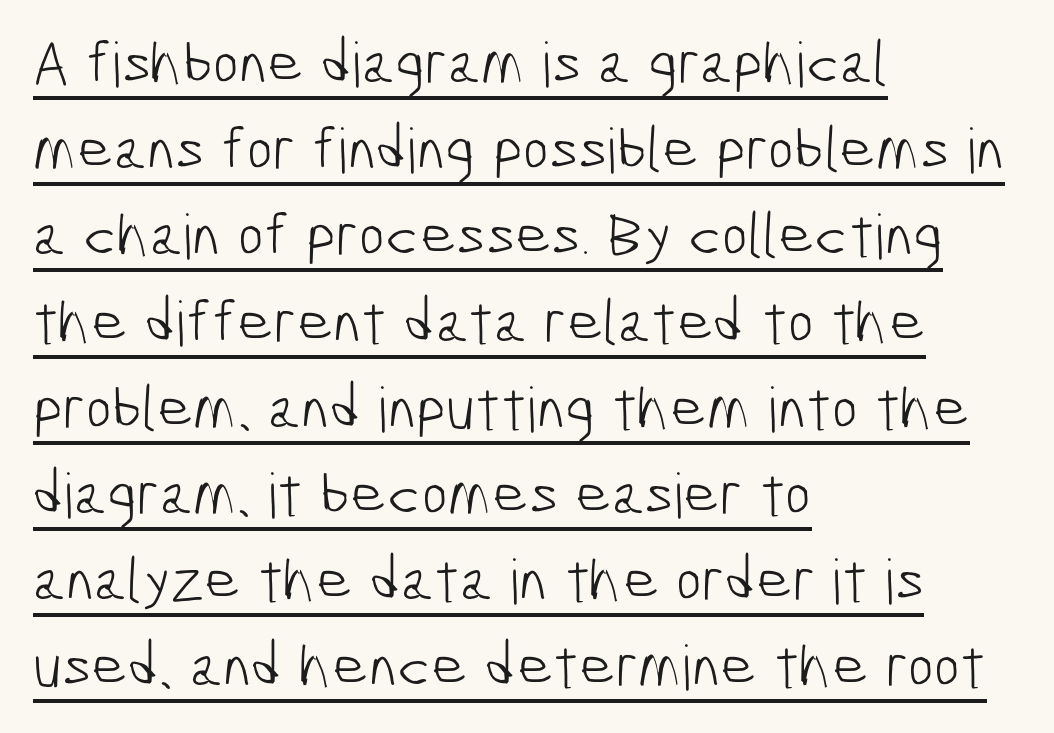
The glyphs in this specimen are sans serif. The tracking reads as untouched default to a designer's eye. A typesetter would call this leading conventional body-copy spacing. The string is rendered with underlining switched on.
